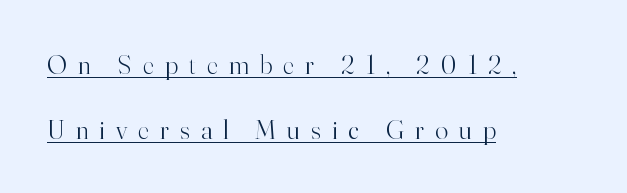
Q: Is the text bold? A: No.
Q: Is the text italic (slanted)? A: No, it is upright.
Q: Is the text underlined? A: Yes.
Q: How is the paragraph aligned? A: Left-aligned.
Q: Is the spacing between letters normal or unusually wide? A: Unusually wide.
Q: Is the spacing between lines tight, normal or loose? A: Loose.
